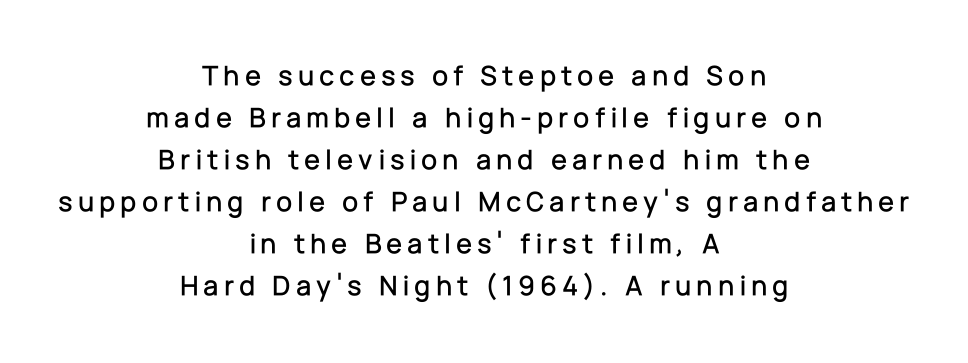
The image shows 29 px sans-serif type, upright; set centered, normal line spacing (1.45x), not underlined; low stroke contrast and a medium x-height.
